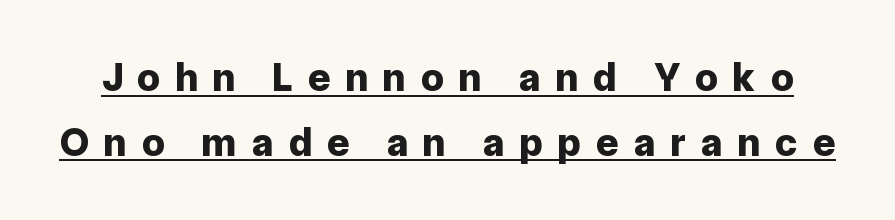
The image shows 40 px bold sans-serif type, upright; set normal line spacing (1.62x), unusually wide letter spacing (+0.39 em), underlined; low stroke contrast and a medium x-height.
